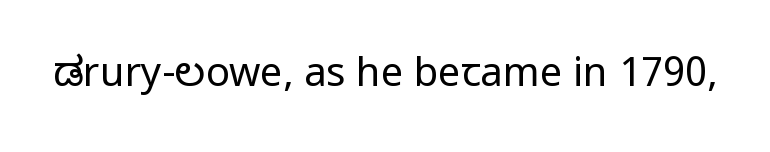
{"serif": "no", "italic": "no", "bold": "no", "weight": "regular", "width": "condensed", "stroke_contrast": "low", "underline": "no", "letter_spacing": "normal", "letter_spacing_em": 0.0, "glyph_px": 40}
